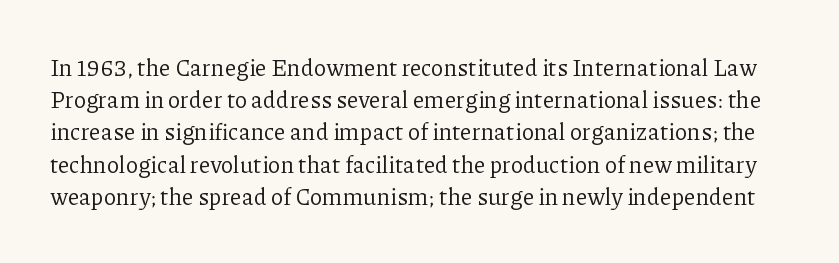
Ascenders rise straight up at ninety degrees. Glyph-to-glyph distance matches everyday printed text. If you measured baseline to baseline, you'd find a middling distance. This is not heavy type; no bold has been used.
